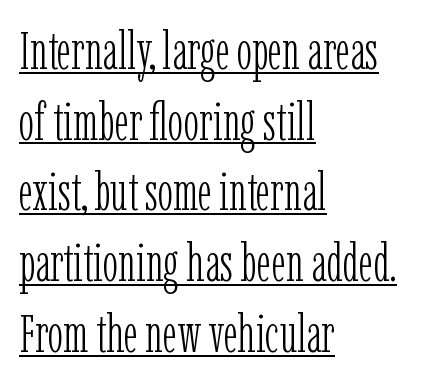
Q: Is the text bold? A: No.
Q: Is the text italic (slanted)? A: No, it is upright.
Q: Is the typeface a serif or a sans-serif typeface? A: Serif.
Q: Is the text underlined? A: Yes.
Q: How is the paragraph aligned? A: Left-aligned.
Q: Is the spacing between letters normal or unusually wide? A: Normal.
Q: Is the spacing between lines tight, normal or loose? A: Normal.
Q: Width (condensed, normal, or wide)? A: Condensed.
Q: Stroke contrast? A: Low.
Q: x-height? A: Medium.
Q: Monospaced? A: No.
